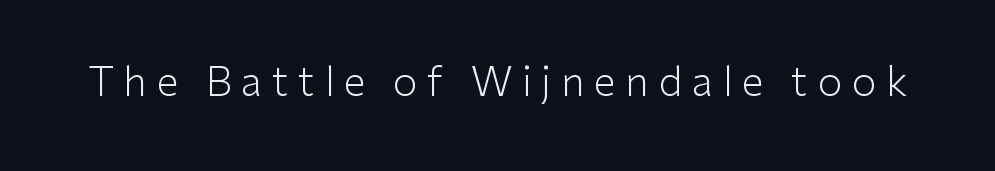
The image shows 40 px light sans-serif type, upright; set unusually wide letter spacing (+0.24 em), not underlined; low stroke contrast and a medium x-height.
